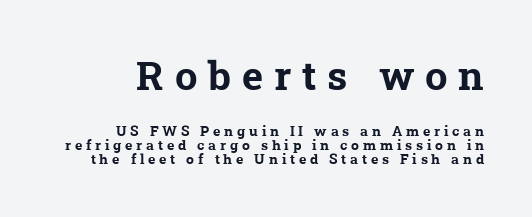
Q: Is the text bold? A: Yes.
Q: Is the typeface a serif or a sans-serif typeface? A: Serif.
Q: Is the text underlined? A: No.
Q: How is the paragraph aligned? A: Right-aligned.
Q: Is the spacing between letters normal or unusually wide? A: Unusually wide.
Q: Is the spacing between lines tight, normal or loose? A: Tight.
Q: Which block of text is set in a larger size, the first (top) or the second (bottom)? A: The first (top) one.
Q: Width (condensed, normal, or wide)? A: Normal.
Q: Stroke contrast? A: Low.
Q: x-height? A: Medium.
Q: Monospaced? A: No.
